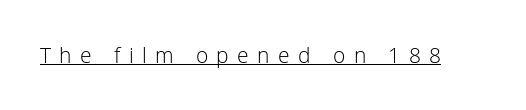
Tracking value appears strongly positive — letters spread wide. If you drew a line through each stem, it would be perfectly vertical. Glance below the letters and you will spot a drawn line. The strokes carry an ordinary text weight at most.
